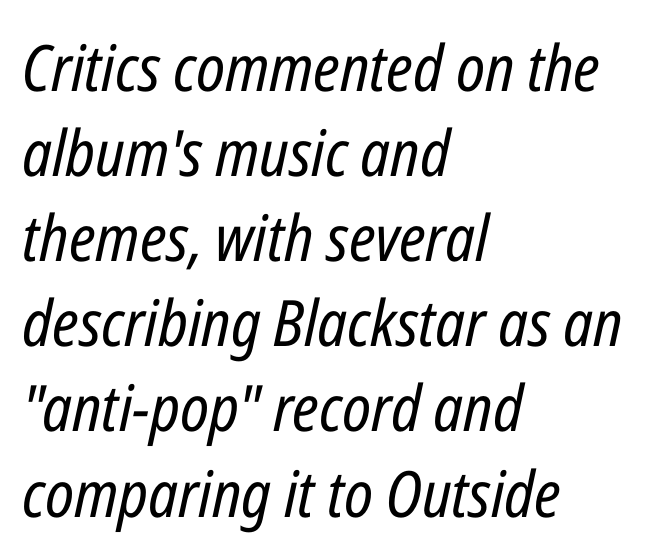
{"italic": "yes", "lean": "right", "slant_degrees": 12, "bold": "no", "weight": "regular", "width": "condensed", "stroke_contrast": "low", "x_height": "medium", "monospaced": "no", "underline": "no", "align": "left", "line_spacing": "normal", "line_spacing_ratio": 1.33, "letter_spacing": "normal", "letter_spacing_em": 0.0, "glyph_px": 64}
